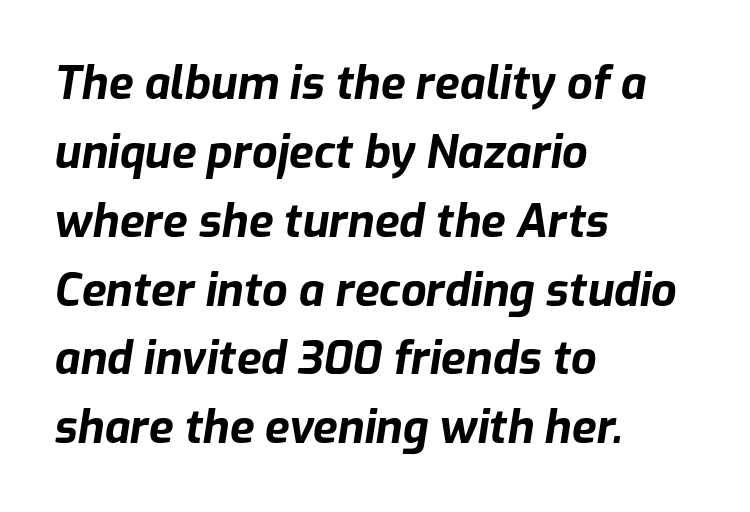
{"italic": "yes", "lean": "right", "slant_degrees": 9, "bold": "yes", "weight": "bold", "width": "normal", "stroke_contrast": "low", "x_height": "medium", "monospaced": "no", "underline": "no", "align": "left", "line_spacing": "normal", "line_spacing_ratio": 1.53, "letter_spacing": "normal", "letter_spacing_em": 0.0, "glyph_px": 45}
